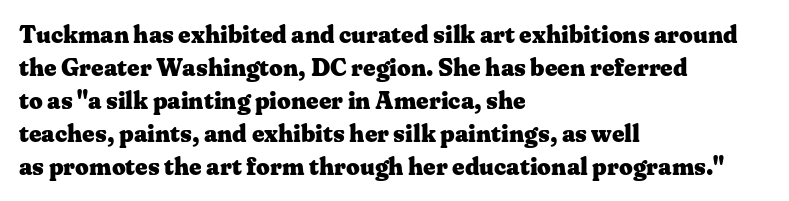
Q: Is the text bold? A: Yes.
Q: Is the text italic (slanted)? A: No, it is upright.
Q: Is the text underlined? A: No.
Q: How is the paragraph aligned? A: Left-aligned.
Q: Is the spacing between letters normal or unusually wide? A: Normal.
Q: Is the spacing between lines tight, normal or loose? A: Normal.
